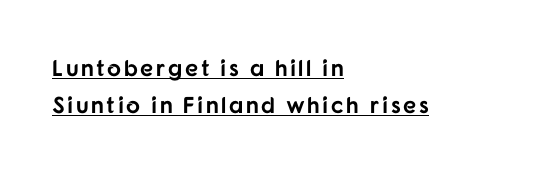
{"italic": "no", "bold": "yes", "underline": "yes", "align": "left", "line_spacing": "normal", "line_spacing_ratio": 1.62, "glyph_px": 23}
